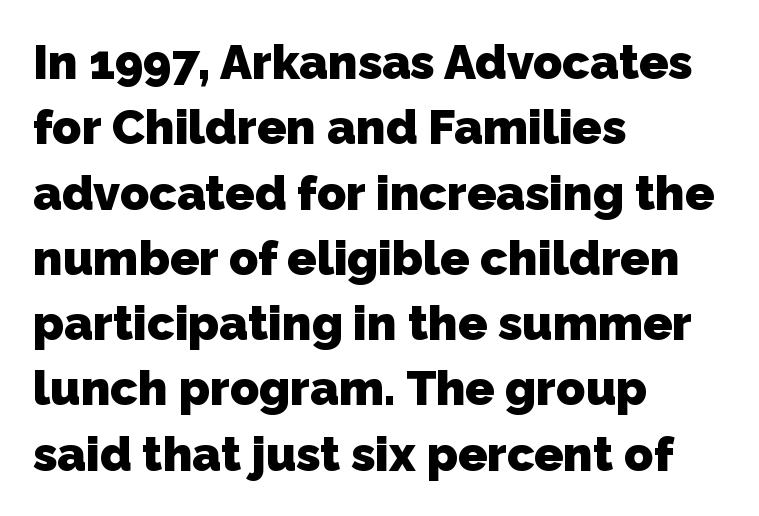
The image shows 48 px heavy sans-serif type; set left-aligned, normal line spacing (1.36x), normal letter spacing, not underlined; low stroke contrast and a medium x-height.
